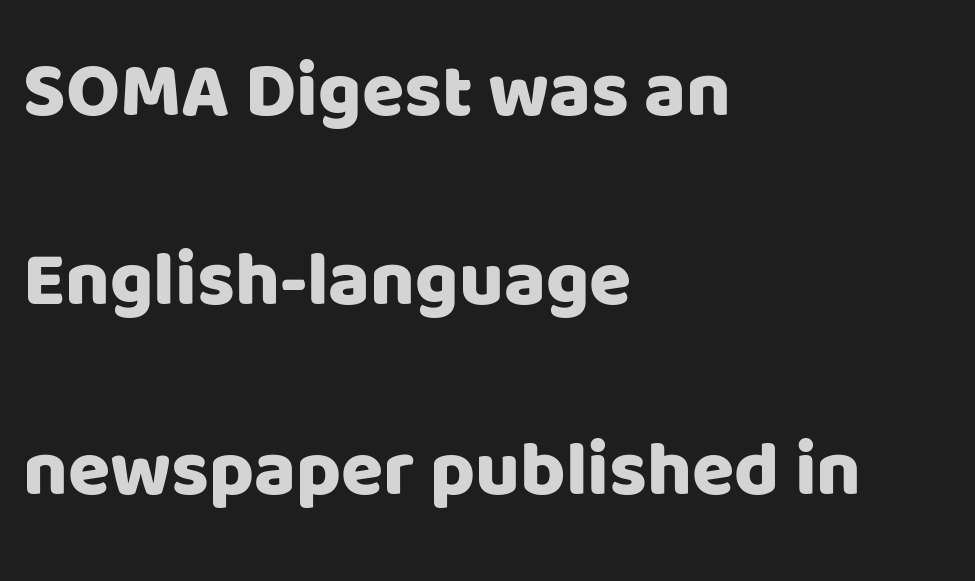
Descenders hang freely into open space. The rendering keeps characters at their native spacing. The font family rendered here belongs to the sans-serif group. The rendering anchors every line to the left-hand side. A great deal of white space separates one row of letters from the next.
